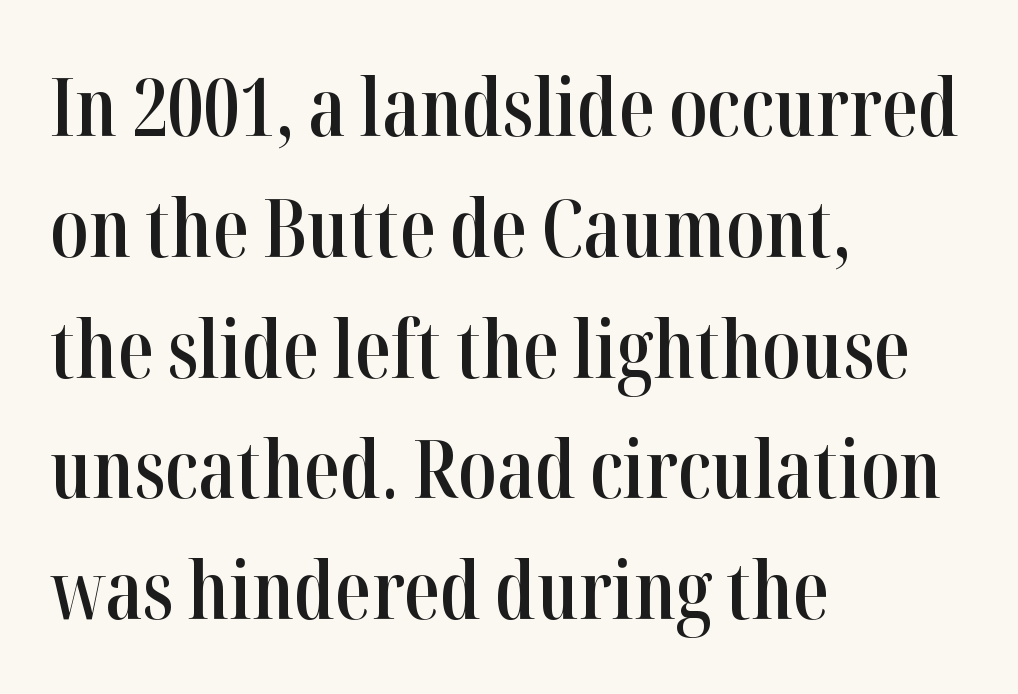
This sample keeps an unexceptional amount of space between lines. Proportional: the letters do not fall into vertical columns. The specimen omits any rule beneath the text block's lines. Stroke terminals: seriffed. Upright lettering throughout.
